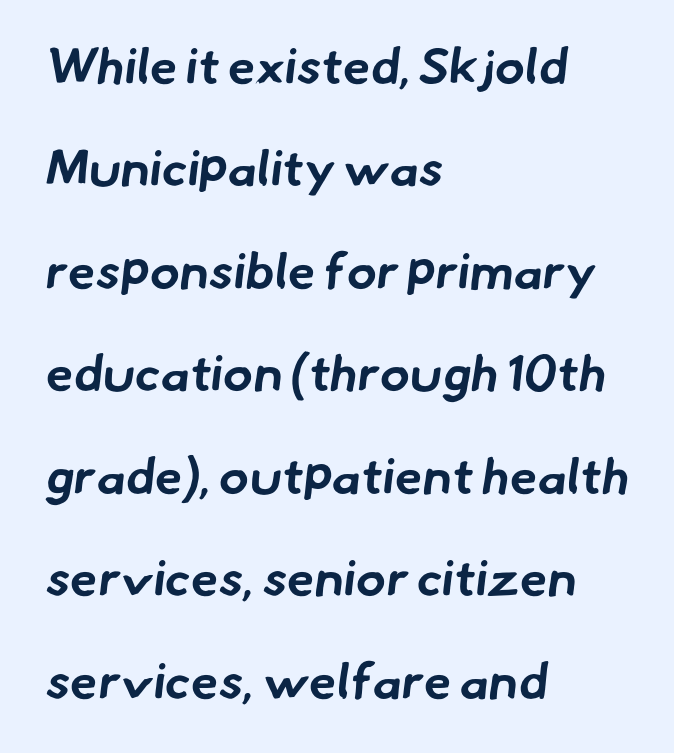
The image shows 50 px bold sans-serif type; set left-aligned, loose line spacing (2.05x), normal letter spacing, not underlined; low stroke contrast and a small x-height.
